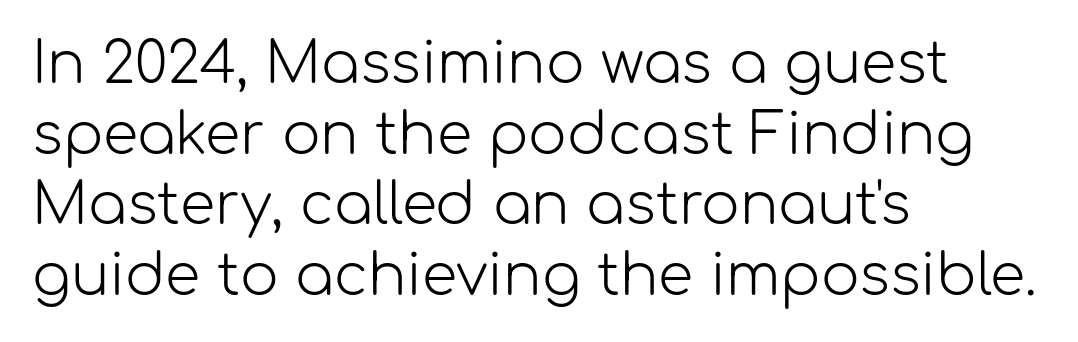
The letters stand upright; this is a roman face. The gap between lines stays unmarked. The letters carry no serifs — their stems end cleanly without finishing strokes. Typeset ragged right — the left edge is the straight one.
